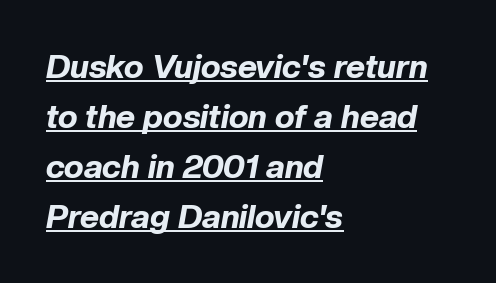
The image shows 33 px bold type, italic (leaning right); set left-aligned, normal line spacing (1.52x), normal letter spacing, underlined; low stroke contrast and a medium x-height.
